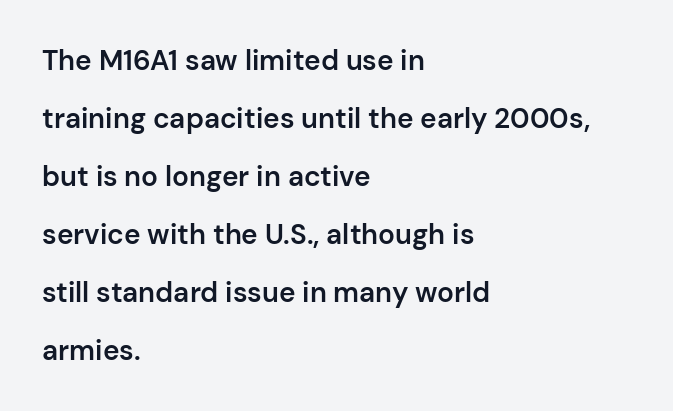
{"serif": "no", "italic": "no", "bold": "semi", "weight": "semibold", "width": "normal", "stroke_contrast": "low", "x_height": "medium", "monospaced": "no", "underline": "no", "align": "left", "line_spacing": "loose", "line_spacing_ratio": 2.07, "letter_spacing": "normal", "letter_spacing_em": 0.0, "glyph_px": 28}
